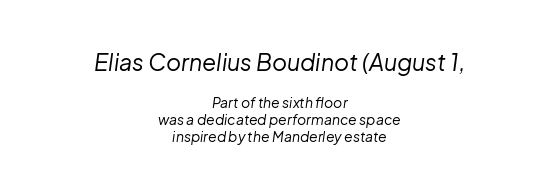
The image shows 23 px text type, italic (leaning right); set centered, line spacing 1.21x, normal letter spacing, not underlined; the first (top) block is 1.64x larger.
